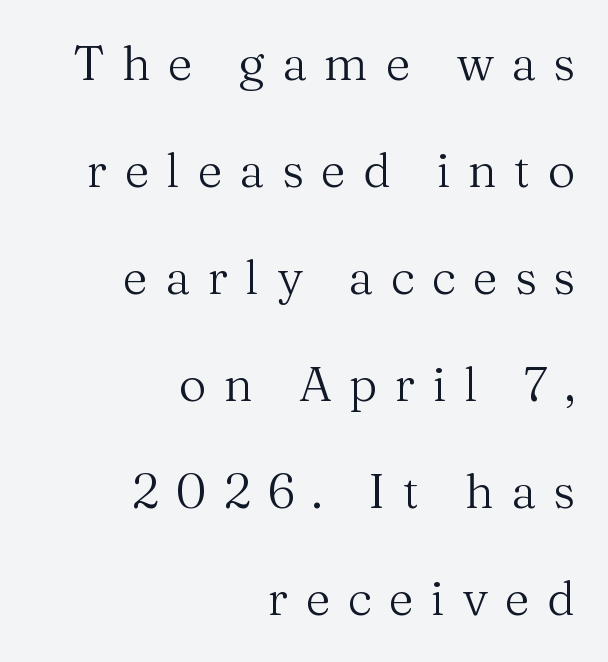
Q: Is the text bold? A: No.
Q: Is the text italic (slanted)? A: No, it is upright.
Q: Is the typeface a serif or a sans-serif typeface? A: Serif.
Q: Is the text underlined? A: No.
Q: How is the paragraph aligned? A: Right-aligned.
Q: Is the spacing between letters normal or unusually wide? A: Unusually wide.
Q: Is the spacing between lines tight, normal or loose? A: Loose.
Q: Width (condensed, normal, or wide)? A: Normal.
Q: Stroke contrast? A: Medium.
Q: x-height? A: Medium.
Q: Monospaced? A: No.
